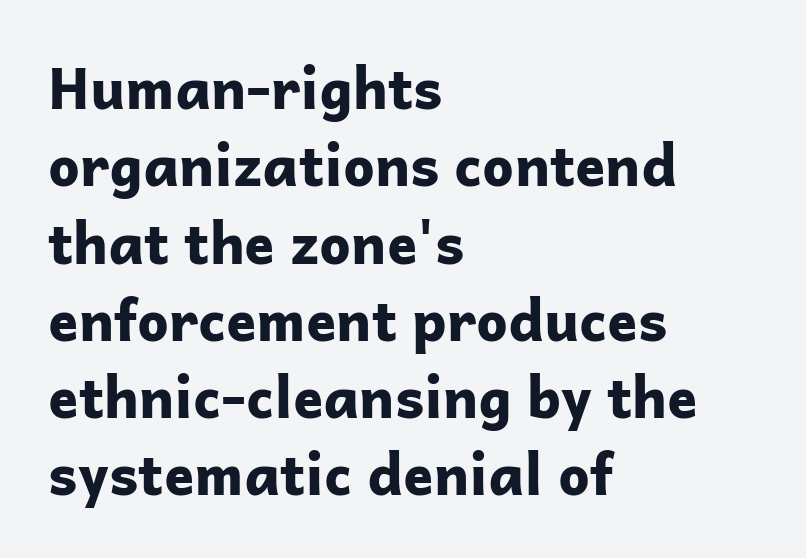
Q: Is the text bold? A: Yes.
Q: Is the text italic (slanted)? A: No, it is upright.
Q: Is the typeface a serif or a sans-serif typeface? A: Sans-serif.
Q: Is the text underlined? A: No.
Q: How is the paragraph aligned? A: Left-aligned.
Q: Is the spacing between letters normal or unusually wide? A: Normal.
Q: Is the spacing between lines tight, normal or loose? A: Normal.
Q: Width (condensed, normal, or wide)? A: Normal.
Q: Stroke contrast? A: Low.
Q: x-height? A: Medium.
Q: Monospaced? A: No.
